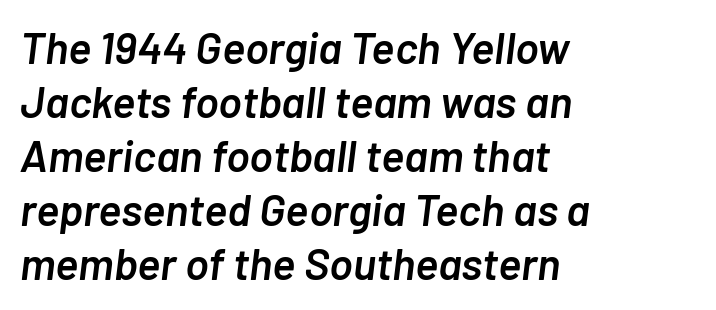
{"italic": "yes", "lean": "right", "slant_degrees": 7, "bold": "semi", "weight": "semibold", "width": "normal", "stroke_contrast": "low", "x_height": "medium", "monospaced": "no", "underline": "no", "align": "left", "line_spacing_ratio": 1.23, "letter_spacing": "normal", "letter_spacing_em": 0.0, "glyph_px": 44}
